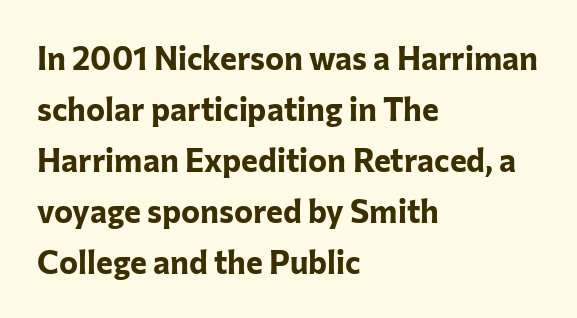
The image shows 32 px bold sans-serif type, upright; set left-aligned, normal line spacing (1.59x), normal letter spacing, not underlined; low stroke contrast and a medium x-height.
